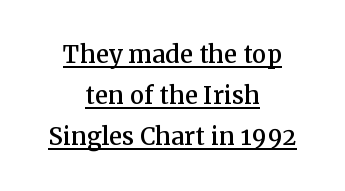
{"serif": "yes", "italic": "no", "width": "normal", "stroke_contrast": "medium", "x_height": "medium", "monospaced": "no", "underline": "yes", "align": "center", "line_spacing": "normal", "line_spacing_ratio": 1.28, "letter_spacing": "normal", "letter_spacing_em": 0.0, "glyph_px": 32}
